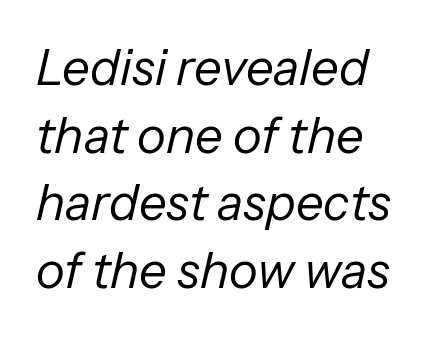
The image shows 49 px regular-weight type, italic (leaning right); set normal line spacing (1.38x), normal letter spacing, not underlined; low stroke contrast and a medium x-height.
